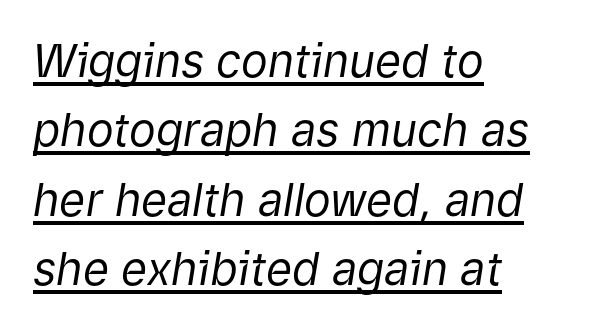
Q: Is the text bold? A: No.
Q: Is the text italic (slanted)? A: Yes, it leans right by about 9 degrees.
Q: Is the text underlined? A: Yes.
Q: How is the paragraph aligned? A: Left-aligned.
Q: Is the spacing between letters normal or unusually wide? A: Normal.
Q: Is the spacing between lines tight, normal or loose? A: Normal.
Q: Width (condensed, normal, or wide)? A: Normal.
Q: Stroke contrast? A: Low.
Q: x-height? A: Medium.
Q: Monospaced? A: No.
